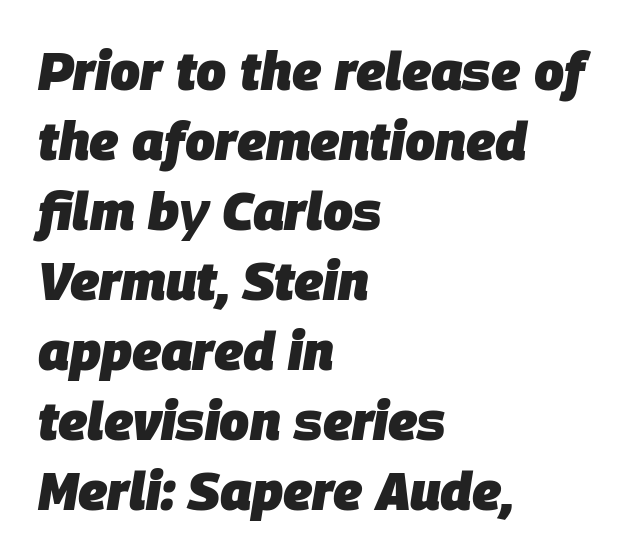
Q: Is the text bold? A: Yes.
Q: Is the text italic (slanted)? A: Yes, it leans right by about 9 degrees.
Q: Is the text underlined? A: No.
Q: How is the paragraph aligned? A: Left-aligned.
Q: Is the spacing between letters normal or unusually wide? A: Normal.
Q: Is the spacing between lines tight, normal or loose? A: Normal.
Q: Width (condensed, normal, or wide)? A: Normal.
Q: Stroke contrast? A: Low.
Q: x-height? A: Large.
Q: Monospaced? A: No.
